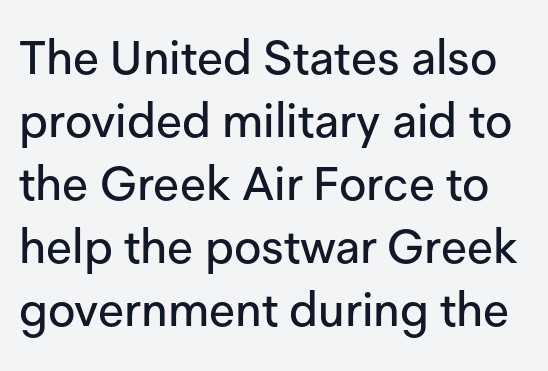
Students, observe: this is what conventionally led text looks like. Spacing verdict: proportional, widths tailored to each character. Here the glyphs are tracked normally, forming tight word shapes. Italic: no, the glyphs are upright roman. A bare baseline throughout the passage.
